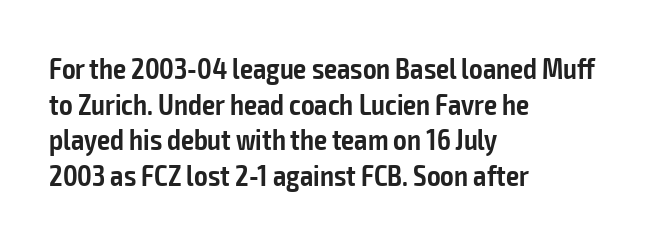
{"serif": "no", "italic": "no", "bold": "semi", "weight": "semibold", "width": "condensed", "stroke_contrast": "low", "x_height": "medium", "monospaced": "no", "underline": "no", "align": "left", "line_spacing_ratio": 1.23, "letter_spacing": "normal", "letter_spacing_em": 0.0, "glyph_px": 29}
